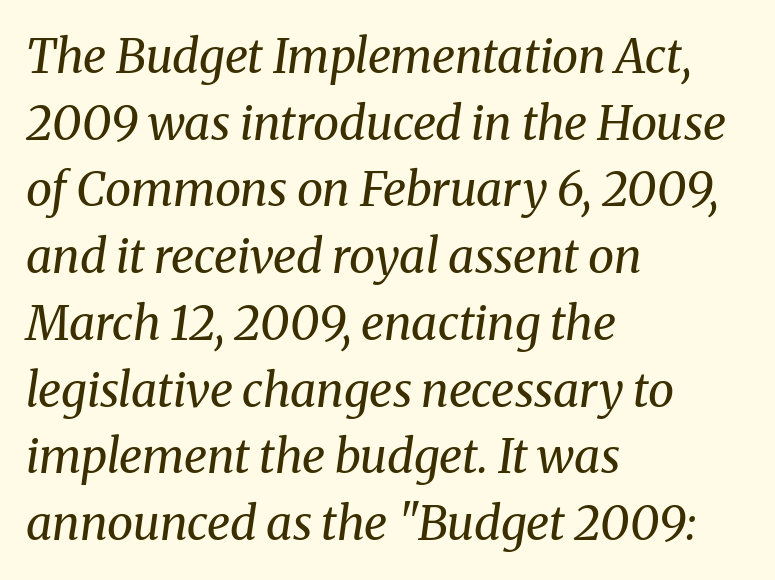
The image shows 47 px regular-weight serif type, italic (leaning right); set left-aligned, normal line spacing (1.42x), normal letter spacing, not underlined; medium stroke contrast and a medium x-height.
